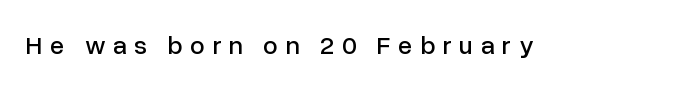
Q: Is the text italic (slanted)? A: No, it is upright.
Q: Is the text underlined? A: No.
Q: Is the spacing between letters normal or unusually wide? A: Unusually wide.
